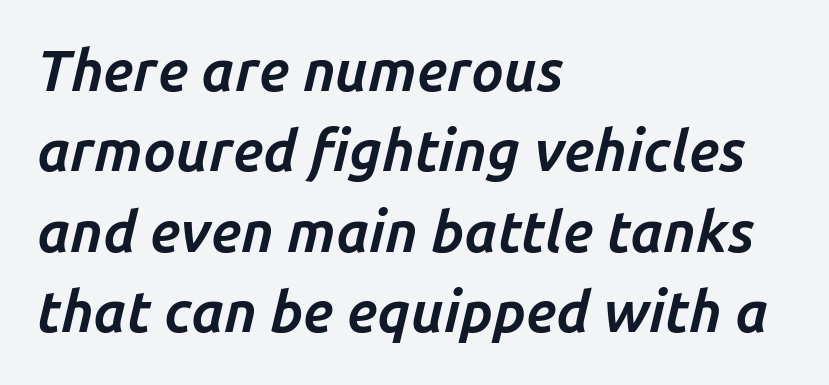
The image shows 57 px bold type, italic (leaning right); set left-aligned, normal line spacing (1.41x), normal letter spacing, not underlined; low stroke contrast and a medium x-height.
